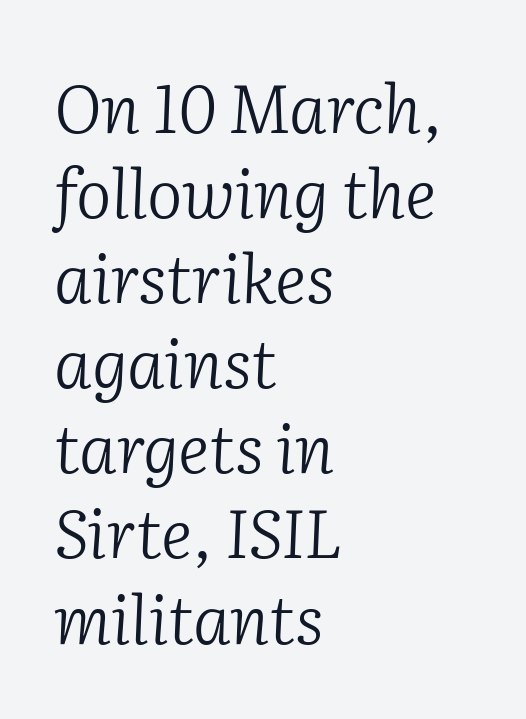
{"serif": "yes", "italic": "yes", "lean": "right", "slant_degrees": 2, "bold": "no", "weight": "light", "width": "normal", "stroke_contrast": "low", "x_height": "medium", "monospaced": "no", "underline": "no", "align": "left", "line_spacing": "normal", "line_spacing_ratio": 1.27, "letter_spacing": "normal", "letter_spacing_em": 0.0, "glyph_px": 67}
